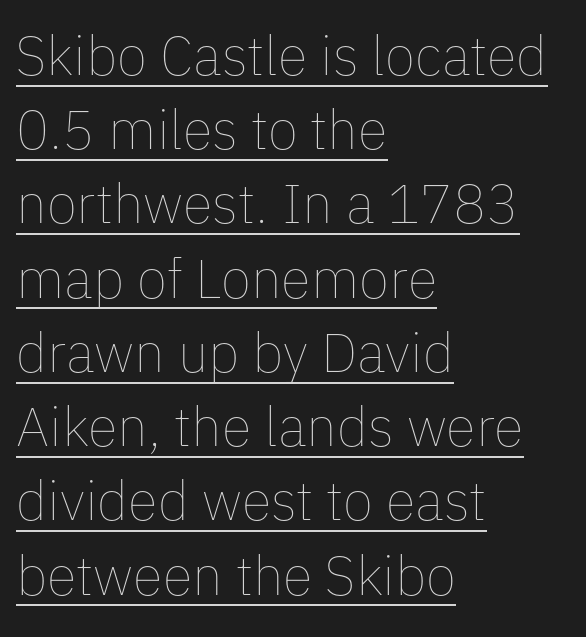
The image shows 55 px thin type, upright; set left-aligned, normal line spacing (1.35x), normal letter spacing, underlined; low stroke contrast and a medium x-height.
